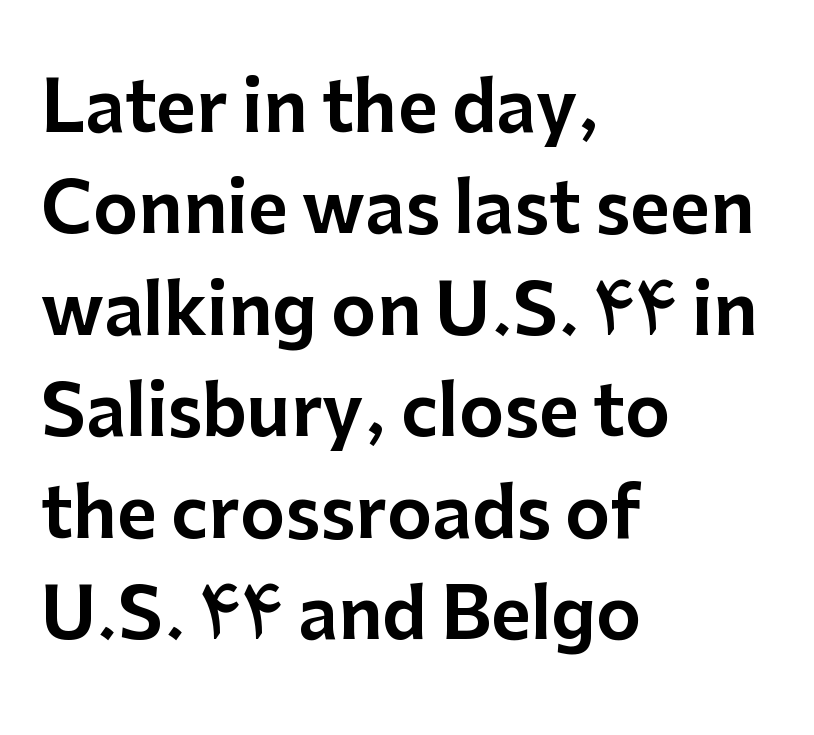
The font family rendered here belongs to the sans-serif group. Students, note that the glyphs here touch the page at normal intervals. Does the lettering tilt? It doesn't — this is upright. Unmarked baselines from the first word to the last.
